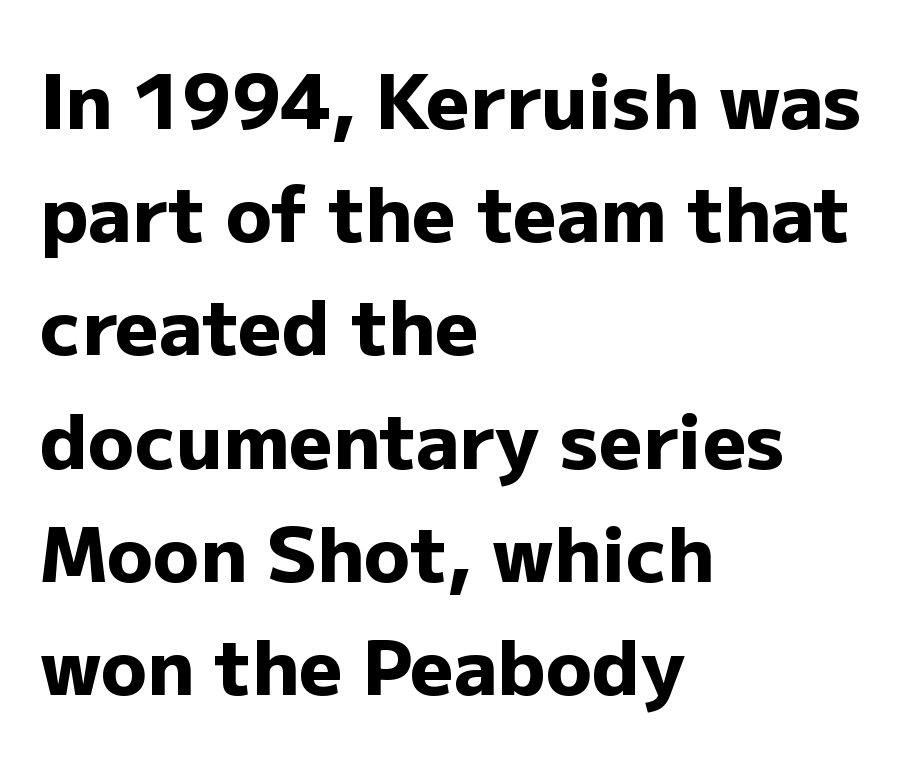
Q: Is the text bold? A: Yes.
Q: Is the text italic (slanted)? A: No, it is upright.
Q: Is the typeface a serif or a sans-serif typeface? A: Sans-serif.
Q: Is the text underlined? A: No.
Q: How is the paragraph aligned? A: Left-aligned.
Q: Is the spacing between letters normal or unusually wide? A: Normal.
Q: Is the spacing between lines tight, normal or loose? A: Normal.
Q: Width (condensed, normal, or wide)? A: Normal.
Q: Stroke contrast? A: Low.
Q: x-height? A: Medium.
Q: Monospaced? A: No.
